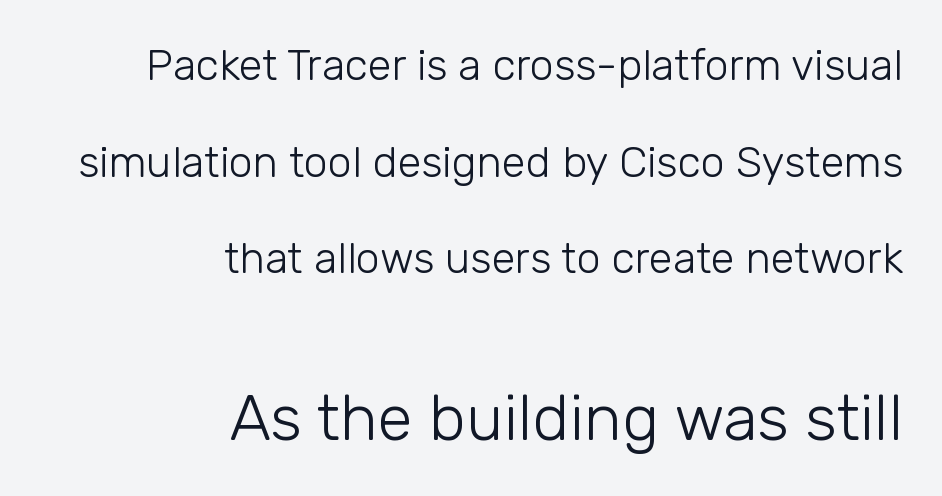
Q: Is the text bold? A: No.
Q: Is the text italic (slanted)? A: No, it is upright.
Q: Is the typeface a serif or a sans-serif typeface? A: Sans-serif.
Q: Is the text underlined? A: No.
Q: How is the paragraph aligned? A: Right-aligned.
Q: Is the spacing between letters normal or unusually wide? A: Normal.
Q: Is the spacing between lines tight, normal or loose? A: Loose.
Q: Which block of text is set in a larger size, the first (top) or the second (bottom)? A: The second (bottom) one.
Q: Width (condensed, normal, or wide)? A: Normal.
Q: Stroke contrast? A: Low.
Q: x-height? A: Medium.
Q: Monospaced? A: No.
